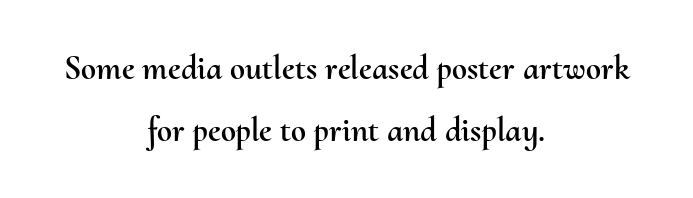
The image shows 34 px text type, upright; set centered, line spacing 1.82x, normal letter spacing, not underlined; medium stroke contrast and a small x-height.
